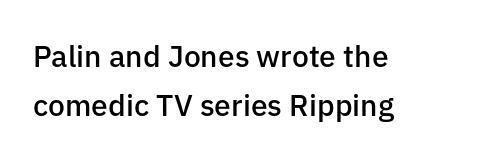
The image shows 30 px semibold sans-serif type, upright; set left-aligned, normal line spacing (1.65x), normal letter spacing, not underlined; low stroke contrast and a medium x-height.
